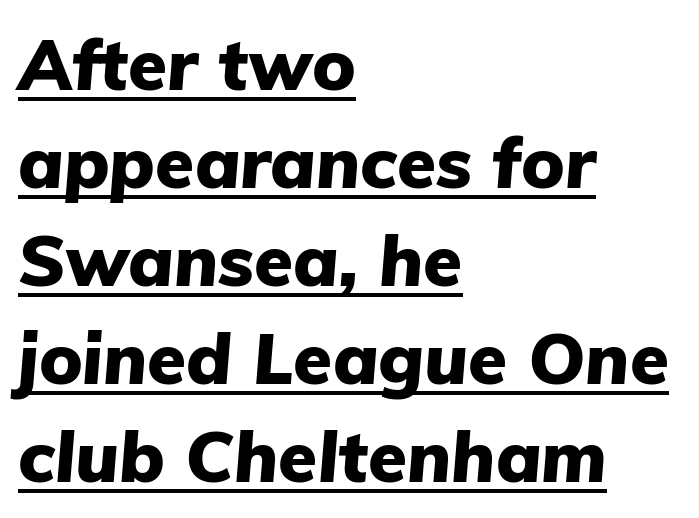
{"italic": "yes", "lean": "right", "slant_degrees": 5, "bold": "yes", "weight": "heavy", "width": "normal", "stroke_contrast": "low", "x_height": "medium", "monospaced": "no", "underline": "yes", "align": "left", "line_spacing": "normal", "line_spacing_ratio": 1.38, "letter_spacing": "normal", "letter_spacing_em": 0.0, "glyph_px": 71}
